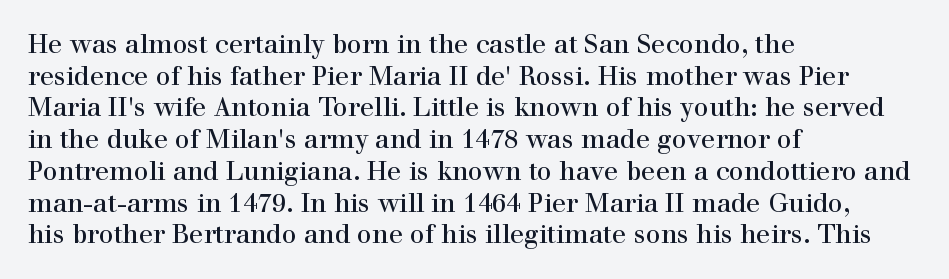
Q: Is the text bold? A: No.
Q: Is the text italic (slanted)? A: No, it is upright.
Q: Is the text underlined? A: No.
Q: How is the paragraph aligned? A: Left-aligned.
Q: Is the spacing between letters normal or unusually wide? A: Normal.
